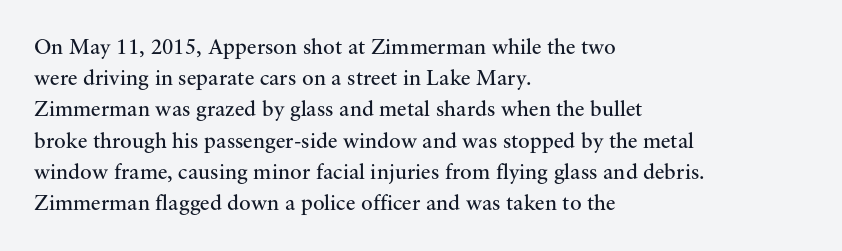
Every row of glyphs begins at an identical x-position on the left. The typesetting does not lean heavy: it is not bold. One glance says typical: line gaps are just what's usual. Underlining? Definitely not there.
